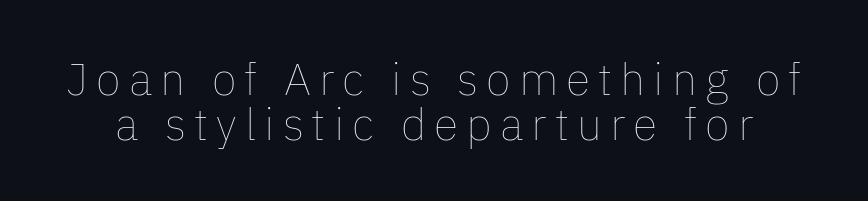
The image shows 45 px thin type, upright; set tight line spacing (1.0x), not underlined; low stroke contrast and a medium x-height.
